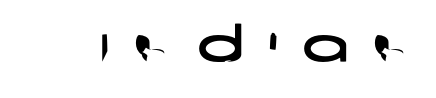
A typesetter would call this proportional, since set widths differ per character. To sum up the face: it is a sans, with no serifs. This sample uses expanded letter spacing, leaving extra air between glyphs. Bare-footed words on every line.
